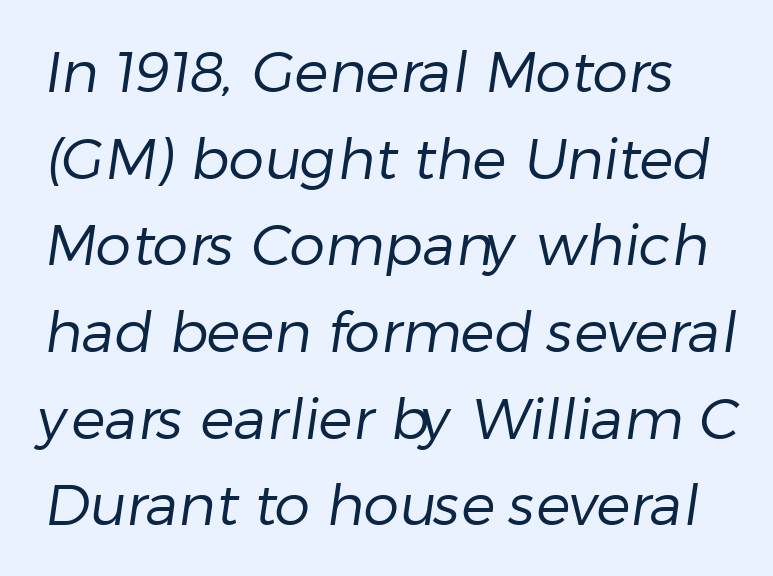
{"serif": "no", "bold": "no", "weight": "regular", "width": "normal", "stroke_contrast": "low", "x_height": "medium", "monospaced": "no", "underline": "no", "line_spacing": "normal", "line_spacing_ratio": 1.52, "letter_spacing": "normal", "letter_spacing_em": 0.0, "glyph_px": 57}
